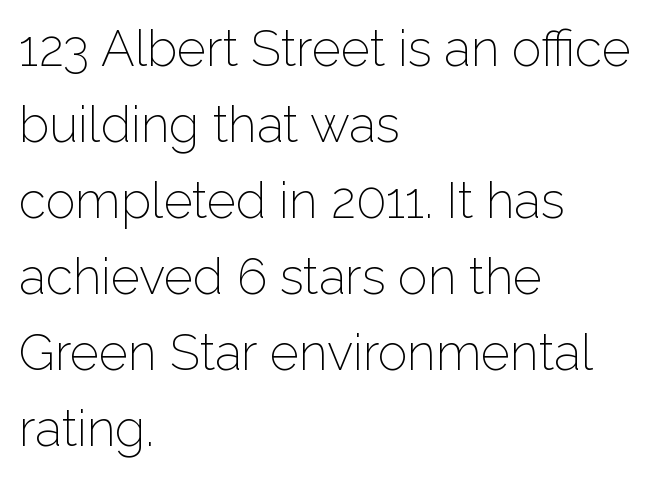
Character widths vary here, with narrow letters taking less room than wide ones. The type is set solid horizontally, with unmodified tracking. Tall strokes in this sample are plumb rather than angled. Each row of text sits above clean, open space. Examine the stroke ends and you'll find no serifs. Typeset ragged right — the left edge is the straight one.
